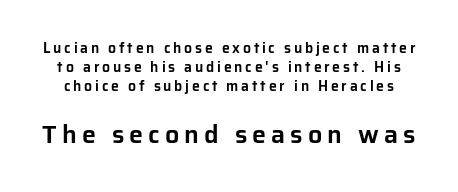
{"italic": "no", "underline": "no", "line_spacing": "normal", "line_spacing_ratio": 1.36, "letter_spacing": "wide", "letter_spacing_em": 0.2, "larger_block": "second", "size_ratio": 1.79, "glyph_px": 25}
